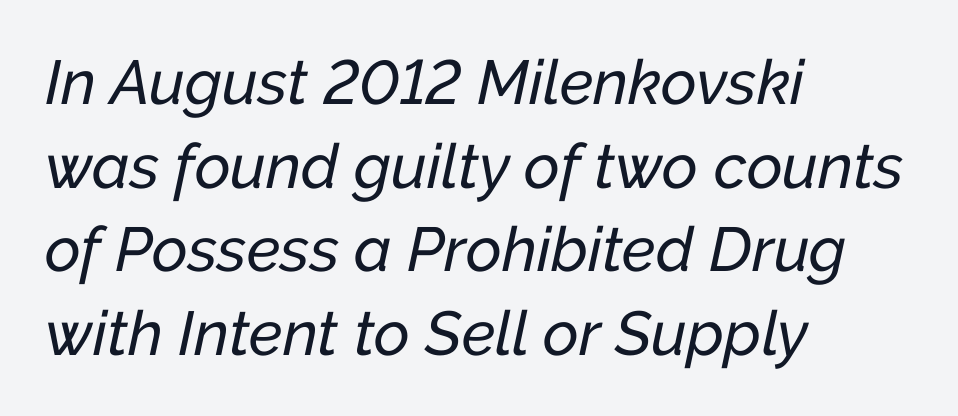
Q: Is the text italic (slanted)? A: Yes, it leans right by about 12 degrees.
Q: Is the text underlined? A: No.
Q: How is the paragraph aligned? A: Left-aligned.
Q: Is the spacing between letters normal or unusually wide? A: Normal.
Q: Is the spacing between lines tight, normal or loose? A: Normal.
Q: Width (condensed, normal, or wide)? A: Normal.
Q: Stroke contrast? A: Low.
Q: x-height? A: Medium.
Q: Monospaced? A: No.
